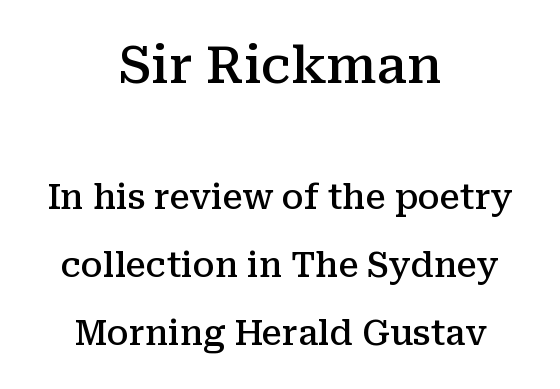
{"serif": "yes", "italic": "no", "bold": "semi", "weight": "semibold", "width": "normal", "stroke_contrast": "medium", "x_height": "medium", "monospaced": "no", "underline": "no", "align": "center", "line_spacing": "loose", "line_spacing_ratio": 1.99, "letter_spacing": "normal", "letter_spacing_em": 0.0, "larger_block": "first", "size_ratio": 1.5, "glyph_px": 51}
